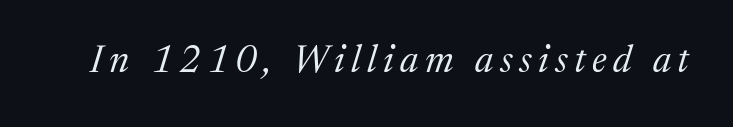
{"serif": "yes", "italic": "yes", "lean": "right", "slant_degrees": 17, "bold": "no", "weight": "regular", "width": "normal", "stroke_contrast": "medium", "x_height": "medium", "monospaced": "no", "underline": "no", "glyph_px": 38}
